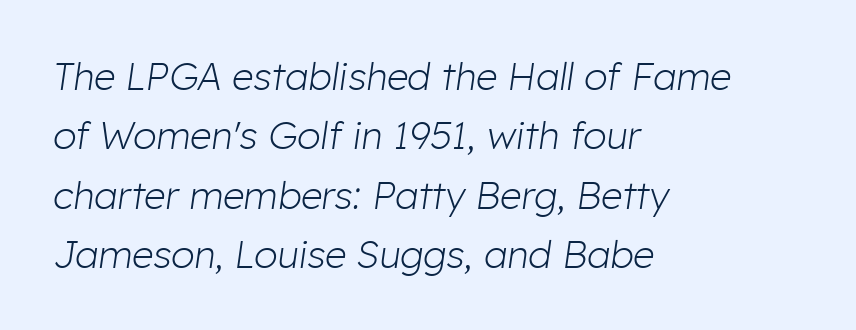
The image shows 38 px light type, italic (leaning right); set left-aligned, normal line spacing (1.56x), normal letter spacing, not underlined; low stroke contrast and a medium x-height.
